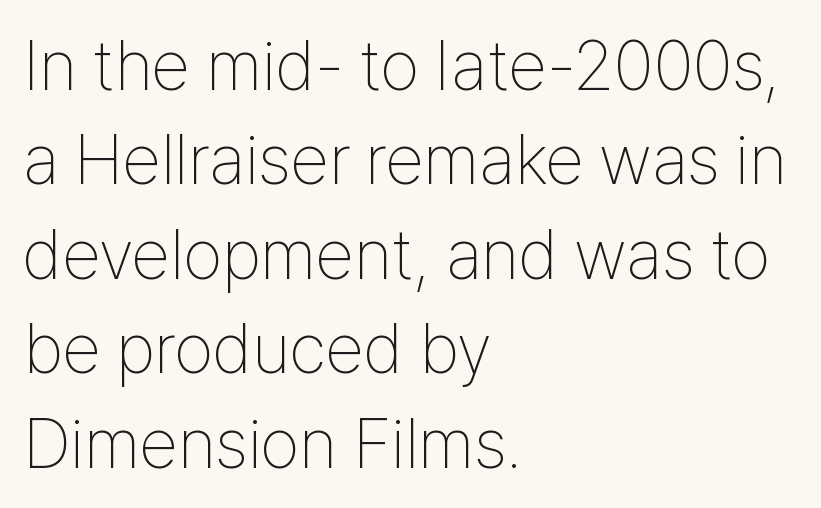
{"serif": "no", "italic": "no", "bold": "no", "weight": "thin", "width": "condensed", "stroke_contrast": "low", "x_height": "medium", "monospaced": "no", "underline": "no", "align": "left", "line_spacing": "normal", "line_spacing_ratio": 1.35, "letter_spacing": "normal", "letter_spacing_em": 0.0, "glyph_px": 70}
